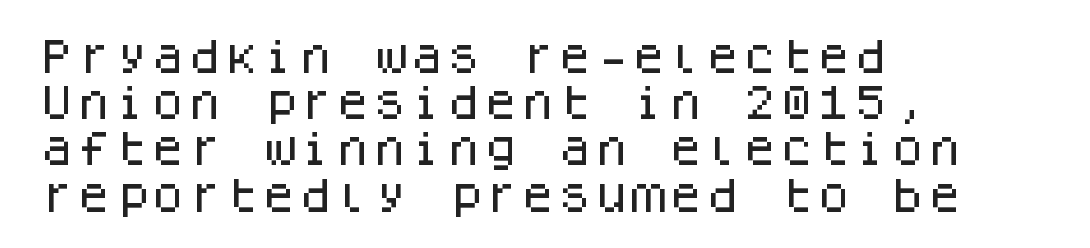
Q: Is the text italic (slanted)? A: No, it is upright.
Q: Is the typeface a serif or a sans-serif typeface? A: Sans-serif.
Q: Is the text underlined? A: No.
Q: How is the paragraph aligned? A: Left-aligned.
Q: Is the spacing between letters normal or unusually wide? A: Normal.
Q: Is the spacing between lines tight, normal or loose? A: Normal.
Q: Width (condensed, normal, or wide)? A: Normal.
Q: Stroke contrast? A: Low.
Q: x-height? A: Large.
Q: Monospaced? A: Yes.
